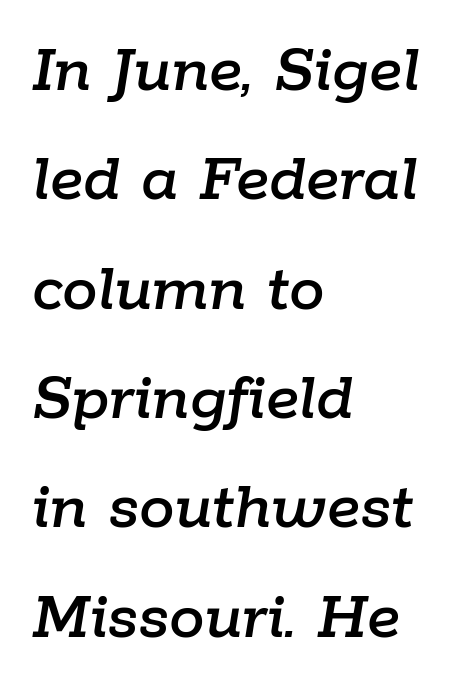
{"italic": "yes", "lean": "right", "slant_degrees": 9, "width": "normal", "stroke_contrast": "low", "x_height": "medium", "monospaced": "no", "underline": "no", "align": "left", "line_spacing": "normal", "line_spacing_ratio": 1.54, "letter_spacing": "normal", "letter_spacing_em": 0.0, "glyph_px": 71}
